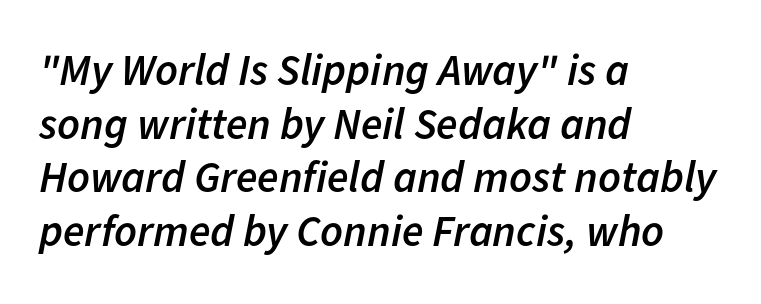
The compositor pushed each line to the left boundary. A clean baseline with only descenders dipping below it. You can tell it's italic because the verticals aren't actually vertical. What weight is shown? A semibold, between regular and bold. Here the glyphs are tracked normally, forming tight word shapes. The passage shown is typed in a proportional face where columns would drift.
